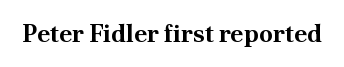
Q: Is the text bold? A: Yes.
Q: Is the text italic (slanted)? A: No, it is upright.
Q: Is the text underlined? A: No.
Q: Is the spacing between letters normal or unusually wide? A: Normal.
